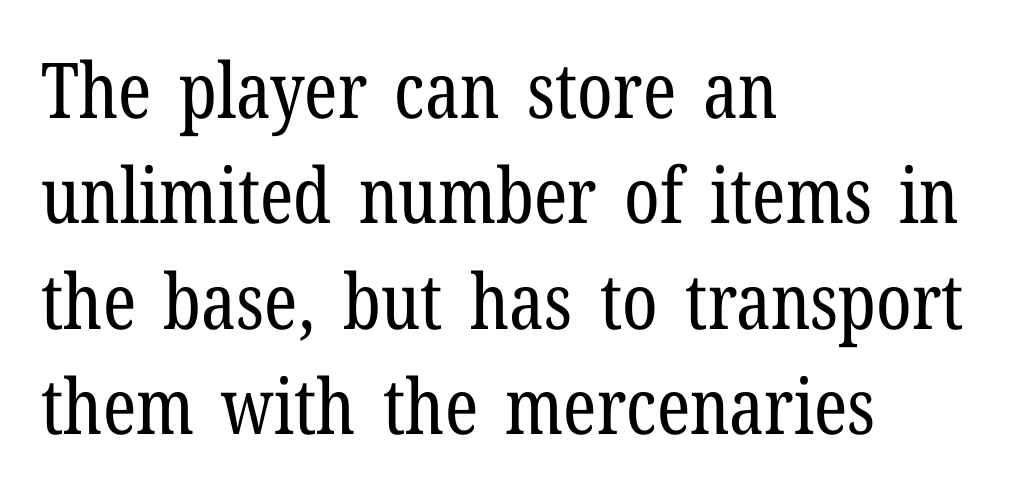
{"serif": "yes", "italic": "no", "bold": "no", "weight": "regular", "width": "condensed", "stroke_contrast": "low", "x_height": "medium", "monospaced": "no", "underline": "no", "align": "left", "line_spacing": "normal", "line_spacing_ratio": 1.37, "letter_spacing": "normal", "letter_spacing_em": 0.0, "glyph_px": 77}
